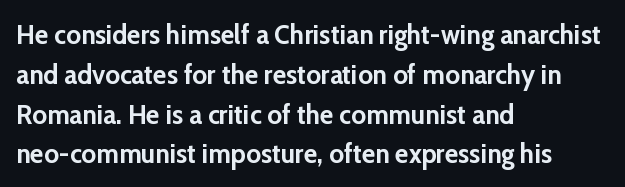
Examine the stroke ends and you'll find no serifs. Line spacing here is normal. Each line starts at the same left margin while the right side varies. This rendering leaves character spacing at its baseline value. In terms of weight, the rendering is a true, heavy bold.
